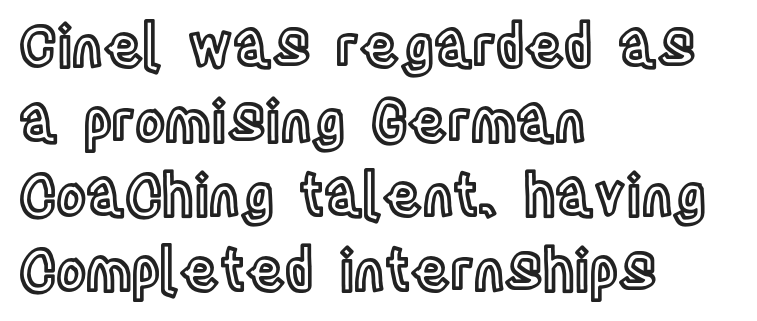
Underlining? Definitely not there. You could not count columns in this text — the font is proportionally spaced. Is there any slant? The stems are plumb. Short note: letters normally spaced. Compared with a centered layout, this one pins lines to the left instead. The space between consecutive lines is moderate.
